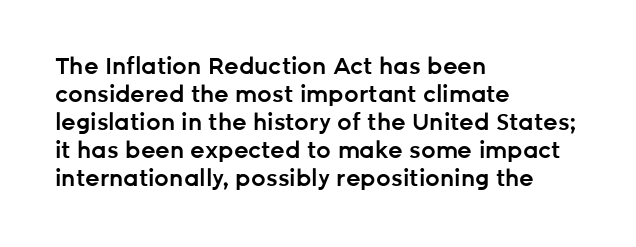
The image shows 23 px text type, upright; set left-aligned, line spacing 1.22x, normal letter spacing, not underlined.
